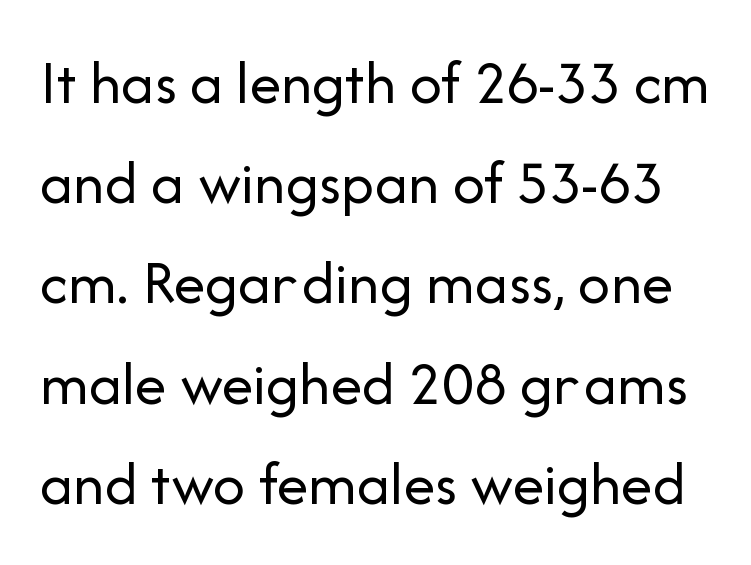
Q: Is the text bold? A: No.
Q: Is the text italic (slanted)? A: No, it is upright.
Q: Is the typeface a serif or a sans-serif typeface? A: Sans-serif.
Q: Is the text underlined? A: No.
Q: Is the spacing between letters normal or unusually wide? A: Normal.
Q: Is the spacing between lines tight, normal or loose? A: Normal.
Q: Width (condensed, normal, or wide)? A: Normal.
Q: Stroke contrast? A: Low.
Q: x-height? A: Medium.
Q: Monospaced? A: No.
